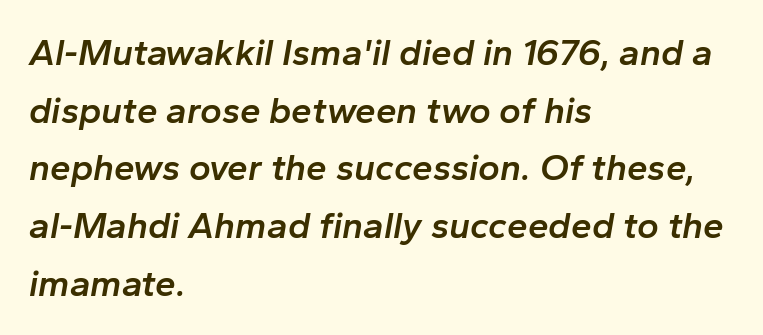
The text carries the slant typical of an italic or oblique font. In terms of leading, this rendering sits right in the middle. One-word summary of the alignment: left. Do the characters align in a grid? No, the font is proportional. What stands out about the letter spacing? Nothing — it is the standard amount.
